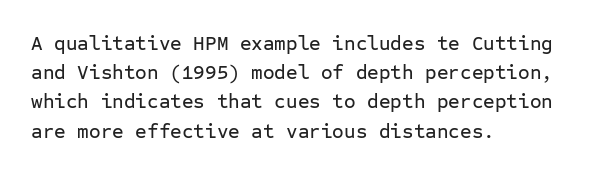
A bare baseline throughout the passage. Tracking value appears to be zero — textbook default spacing. The lettering holds an erect, upright posture throughout. The lines in this sample share a left origin and differ only in where they stop.
